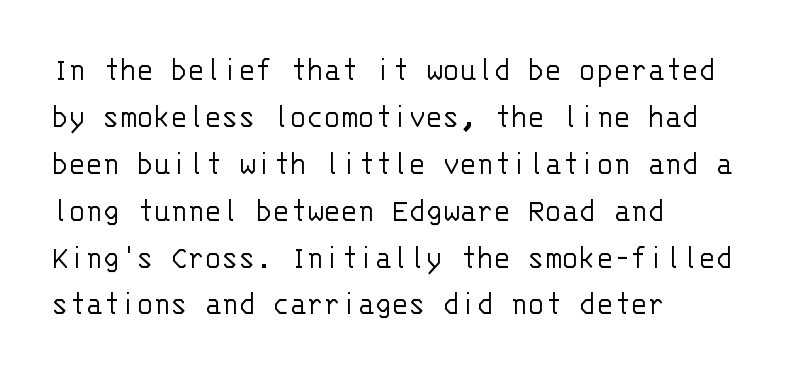
The image shows 35 px light sans-serif type, upright, monospaced; set left-aligned, normal line spacing (1.34x), normal letter spacing, not underlined; low stroke contrast and a large x-height.
